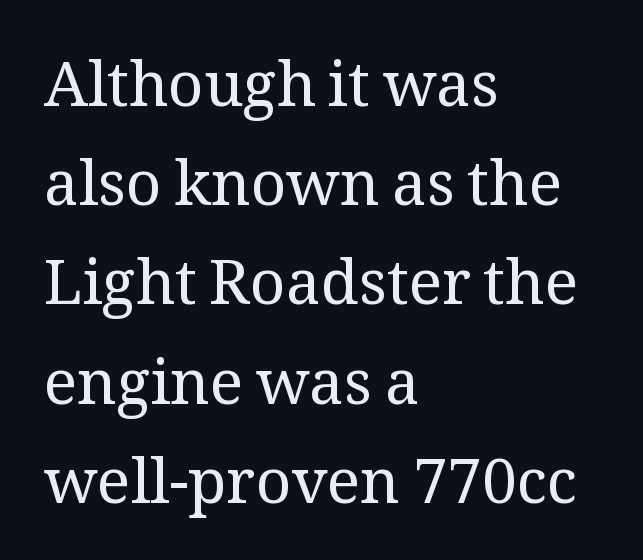
The face used here is rendered with its standard letterfit. Does the copy run flush right? No — it runs flush left. The passage shown is typeset with a serif family. Stems and bowls with no extra thickness — not bold. These lines were composed using upright roman letters.
